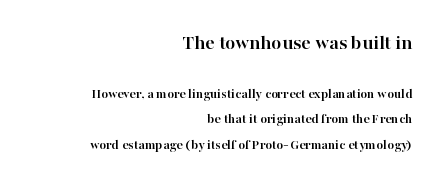
Nope, not italic — everything's standing straight. Rule under the text: the space is simply empty. The tracking reads as untouched default to a designer's eye. Large over small — that's the arrangement of the two blocks here. Typesetter's note: full bold, strokes at maximum text heaviness.
